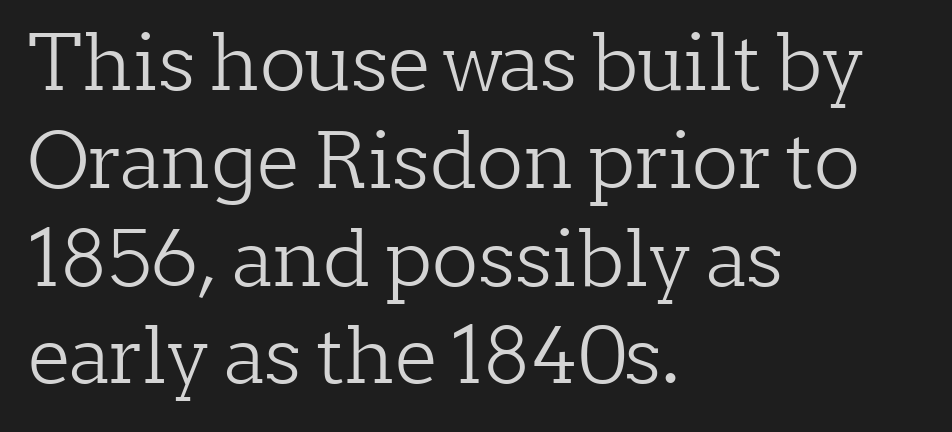
{"serif": "yes", "italic": "no", "bold": "no", "weight": "light", "width": "normal", "stroke_contrast": "low", "x_height": "medium", "monospaced": "no", "underline": "no", "align": "left", "line_spacing": "normal", "line_spacing_ratio": 1.27, "letter_spacing": "normal", "letter_spacing_em": 0.0, "glyph_px": 77}
